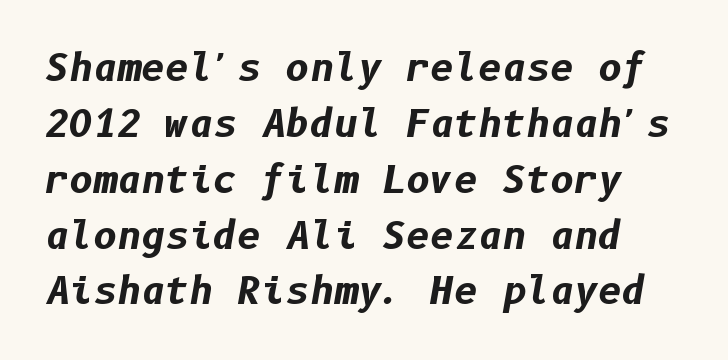
{"italic": "yes", "lean": "right", "slant_degrees": 10, "bold": "yes", "weight": "bold", "width": "normal", "stroke_contrast": "low", "x_height": "medium", "underline": "no", "line_spacing": "normal", "line_spacing_ratio": 1.51, "letter_spacing": "normal", "letter_spacing_em": 0.0, "glyph_px": 37}
